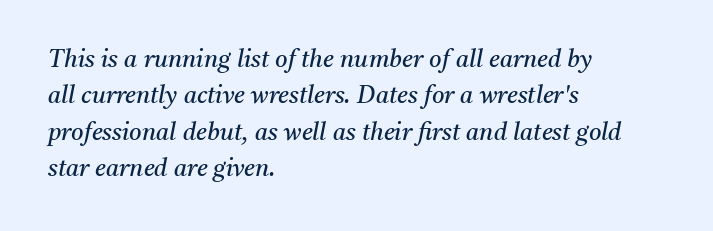
The image shows 24 px text type, italic (leaning right); set left-aligned, normal line spacing (1.52x), normal letter spacing, not underlined.
